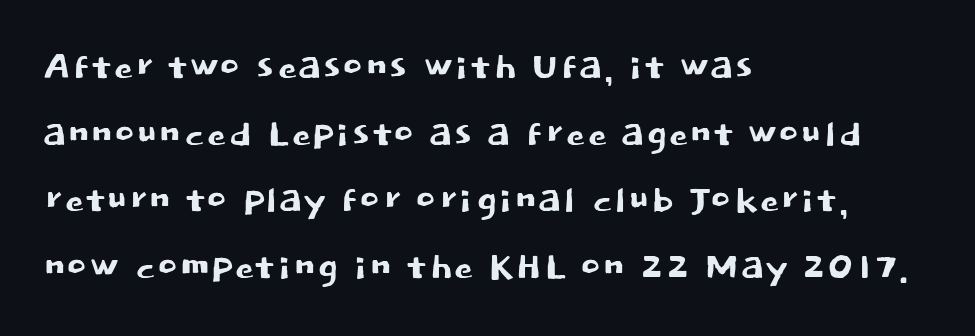
The image shows 49 px sans-serif type, upright; set left-aligned, normal line spacing (1.36x), normal letter spacing, not underlined; low stroke contrast and a large x-height.
